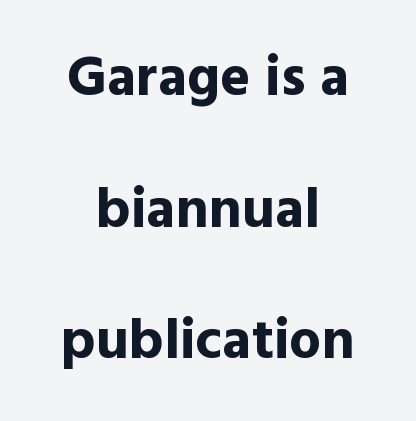
The image shows 57 px bold sans-serif type, upright; set centered, loose line spacing (2.31x), normal letter spacing, not underlined; a medium x-height.
